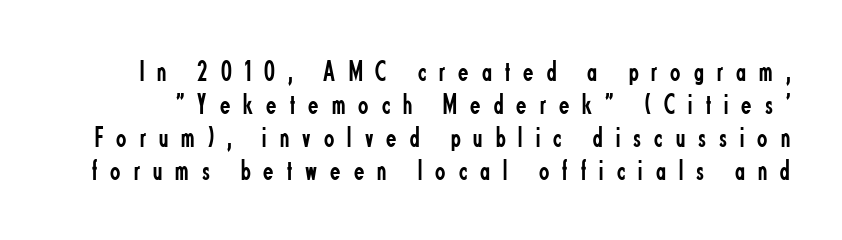
Q: Is the text bold? A: No.
Q: Is the text italic (slanted)? A: No, it is upright.
Q: Is the typeface a serif or a sans-serif typeface? A: Sans-serif.
Q: Is the text underlined? A: No.
Q: Is the spacing between letters normal or unusually wide? A: Unusually wide.
Q: Is the spacing between lines tight, normal or loose? A: Tight.
Q: Width (condensed, normal, or wide)? A: Condensed.
Q: Stroke contrast? A: Low.
Q: x-height? A: Small.
Q: Monospaced? A: No.
